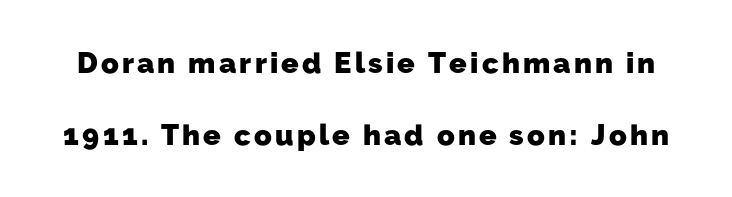
The image shows 29 px heavy sans-serif type; set loose line spacing (2.48x), not underlined; low stroke contrast and a medium x-height.
